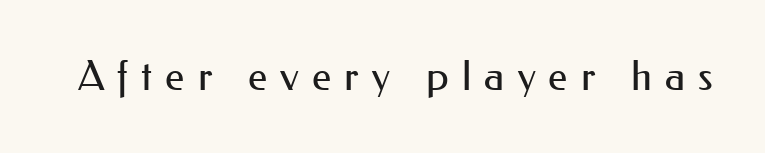
Clear beneath every line of the passage. Posture: straight, roman, zero tilt. Think standard paragraph weight, or any step lighter than that. Examine the stroke ends and you'll find no serifs. The type is letterspaced generously, with wide tracking.
